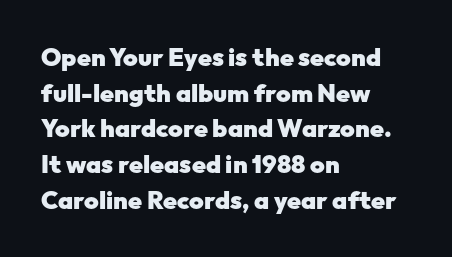
The image shows 25 px bold type, upright; set left-aligned, normal line spacing (1.43x), normal letter spacing, not underlined.
